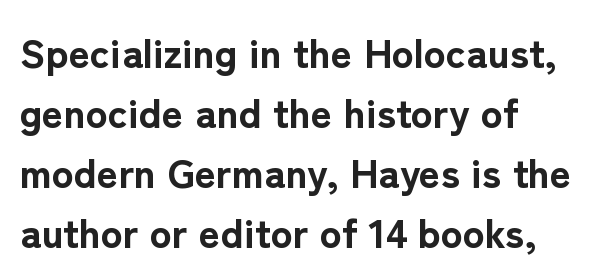
The line texture is even and compact thanks to regular tracking. Any mark beneath the type? The region is blank. The letters stand upright; this is a roman face. The passage shown stacks its lines at a standard gap.
